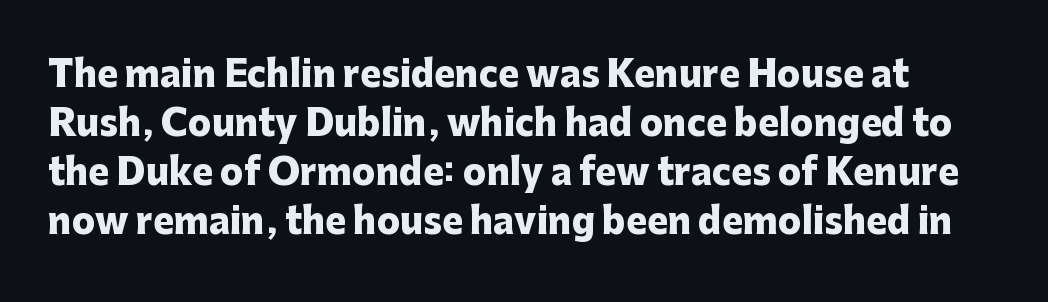
Q: Is the text bold? A: Yes.
Q: Is the text italic (slanted)? A: No, it is upright.
Q: Is the typeface a serif or a sans-serif typeface? A: Sans-serif.
Q: Is the text underlined? A: No.
Q: Is the spacing between letters normal or unusually wide? A: Normal.
Q: Is the spacing between lines tight, normal or loose? A: Normal.
Q: Width (condensed, normal, or wide)? A: Normal.
Q: Stroke contrast? A: Low.
Q: x-height? A: Medium.
Q: Monospaced? A: No.
